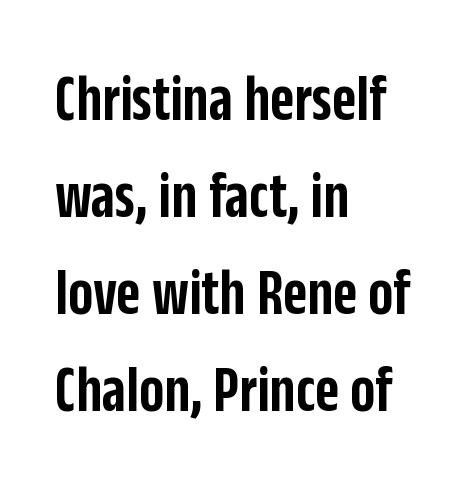
{"serif": "no", "italic": "no", "bold": "semi", "weight": "semibold", "width": "condensed", "stroke_contrast": "low", "x_height": "large", "monospaced": "no", "underline": "no", "align": "left", "line_spacing": "normal", "line_spacing_ratio": 1.47, "letter_spacing": "normal", "letter_spacing_em": 0.0, "glyph_px": 66}
